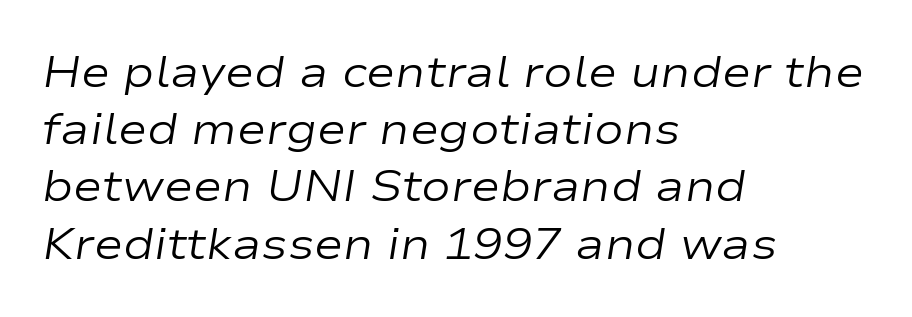
{"italic": "yes", "lean": "right", "slant_degrees": 9, "bold": "no", "weight": "regular", "width": "wide", "stroke_contrast": "low", "x_height": "medium", "monospaced": "no", "underline": "no", "align": "left", "line_spacing": "normal", "line_spacing_ratio": 1.3, "letter_spacing": "normal", "letter_spacing_em": 0.0, "glyph_px": 44}
